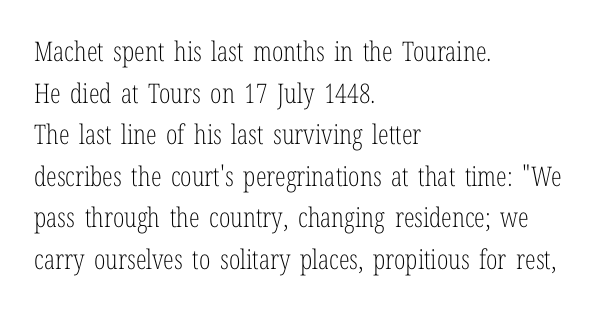
The image shows 27 px text type, upright; set left-aligned, normal line spacing (1.54x), normal letter spacing, not underlined.
